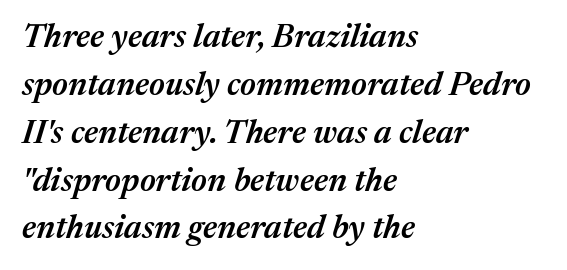
{"italic": "yes", "lean": "right", "slant_degrees": 17, "bold": "semi", "weight": "semibold", "width": "normal", "stroke_contrast": "medium", "x_height": "medium", "monospaced": "no", "underline": "no", "align": "left", "line_spacing": "normal", "line_spacing_ratio": 1.45, "letter_spacing": "normal", "letter_spacing_em": 0.0, "glyph_px": 33}
